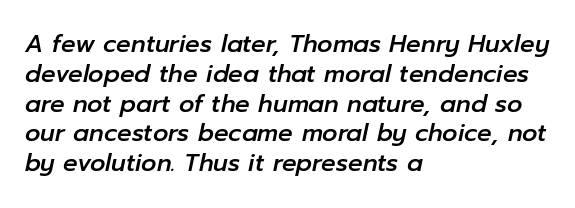
{"italic": "yes", "lean": "right", "slant_degrees": 12, "underline": "no", "align": "left", "line_spacing_ratio": 1.24, "letter_spacing": "normal", "letter_spacing_em": 0.0, "glyph_px": 24}
